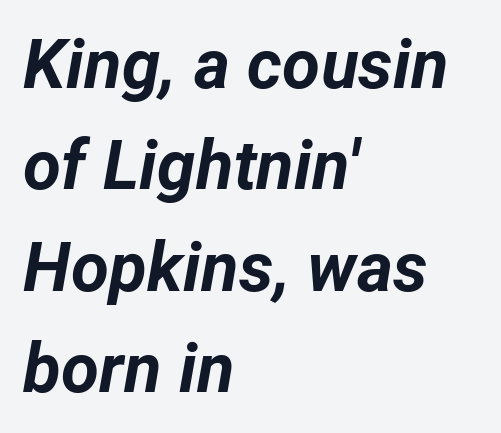
The strip under each line holds only bare page. Rows of type keep a routine distance in the vertical direction. Spacing verdict: proportional, widths tailored to each character. The typography opts for an oblique posture over an upright one. The setting favours the left margin, as ordinary paragraphs usually do.
